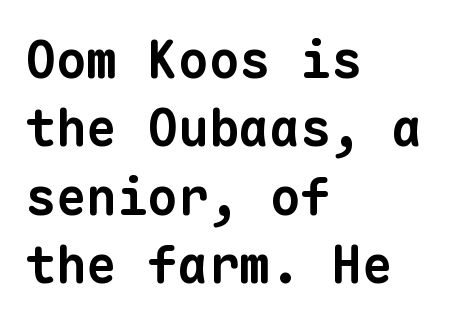
The image shows 51 px bold sans-serif type, monospaced; set left-aligned, normal line spacing (1.34x), normal letter spacing, not underlined; low stroke contrast and a medium x-height.
